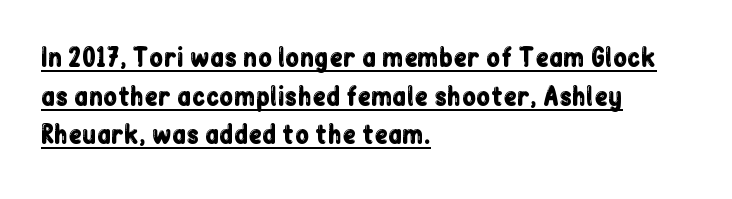
{"italic": "no", "underline": "yes", "align": "left", "line_spacing": "normal", "line_spacing_ratio": 1.55, "letter_spacing": "normal", "letter_spacing_em": 0.0, "glyph_px": 25}
